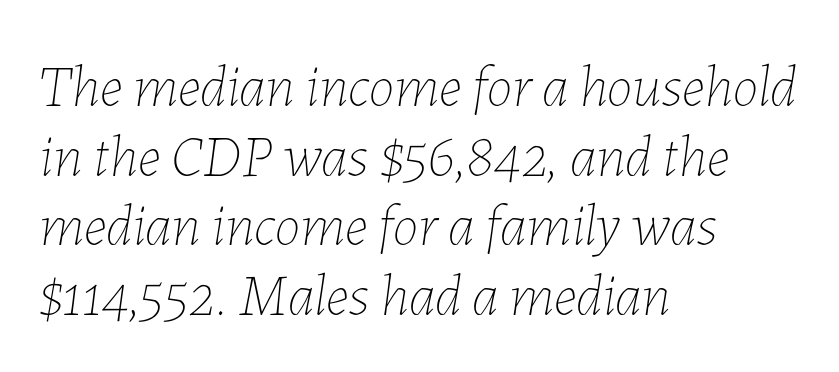
{"italic": "yes", "lean": "right", "slant_degrees": 7, "bold": "no", "weight": "thin", "width": "normal", "stroke_contrast": "low", "x_height": "medium", "monospaced": "no", "underline": "no", "align": "left", "line_spacing_ratio": 1.2, "letter_spacing": "normal", "letter_spacing_em": 0.0, "glyph_px": 58}
